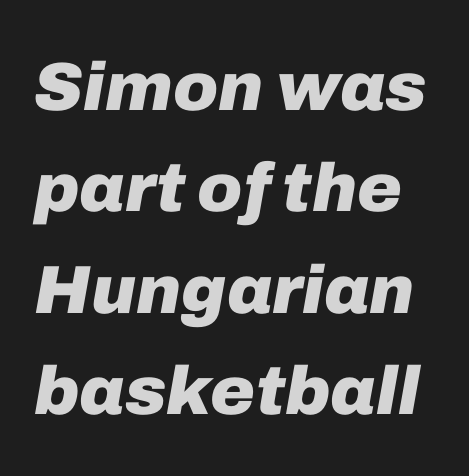
Q: Is the text bold? A: Yes.
Q: Is the text italic (slanted)? A: Yes, it leans right by about 10 degrees.
Q: Is the text underlined? A: No.
Q: Is the spacing between letters normal or unusually wide? A: Normal.
Q: Is the spacing between lines tight, normal or loose? A: Normal.
Q: Width (condensed, normal, or wide)? A: Normal.
Q: Stroke contrast? A: Low.
Q: x-height? A: Medium.
Q: Monospaced? A: No.
